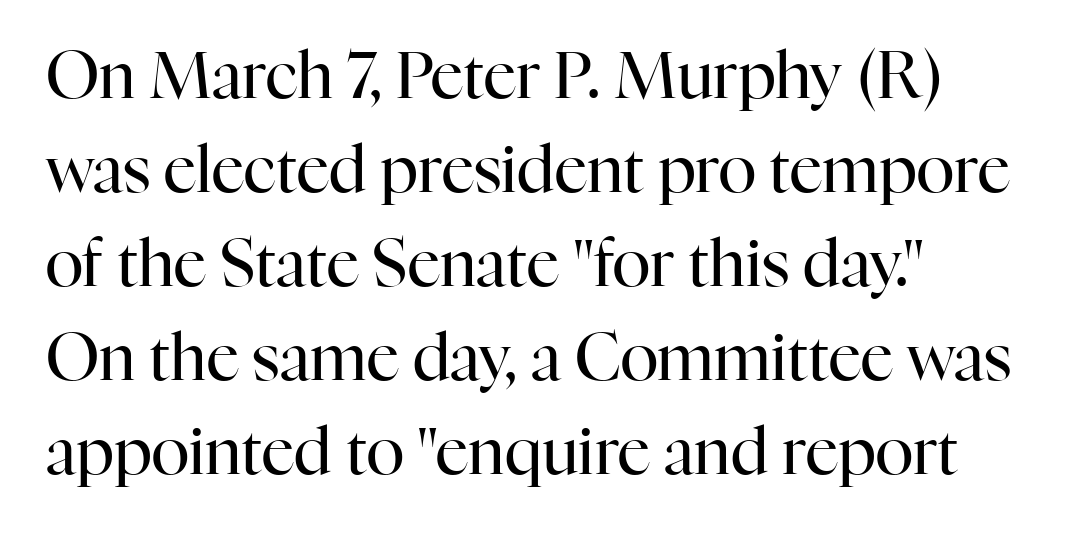
{"serif": "yes", "italic": "no", "bold": "no", "weight": "regular", "width": "normal", "stroke_contrast": "high", "x_height": "medium", "monospaced": "no", "underline": "no", "line_spacing": "normal", "line_spacing_ratio": 1.47, "letter_spacing": "normal", "letter_spacing_em": 0.0, "glyph_px": 64}
